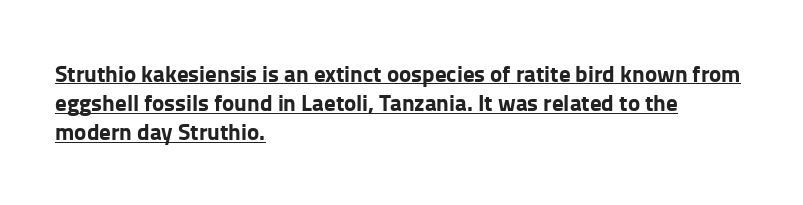
Compared with a centered layout, this one pins lines to the left instead. Caption: standard tracking, unaltered. The glyphs are accompanied by a horizontal stroke just below them. The letters stand straight up with perfectly vertical stems. Rows of type keep a routine distance in the vertical direction.
